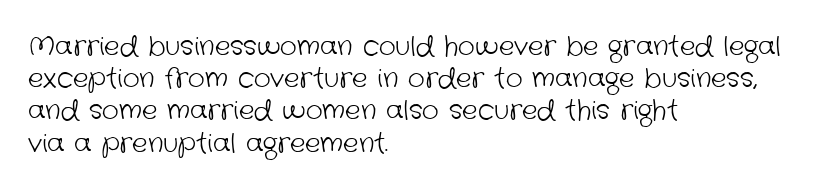
{"bold": "no", "underline": "no", "align": "left", "line_spacing_ratio": 1.24, "letter_spacing": "normal", "letter_spacing_em": 0.0, "glyph_px": 26}
